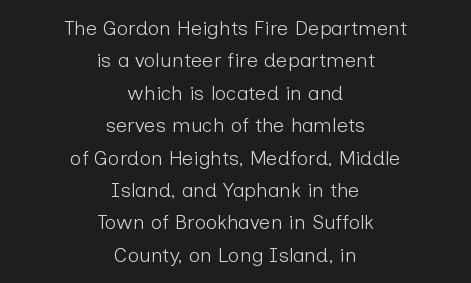
How would I describe the line gaps? Plain and ordinary. Is this a heavy cut? Hardly; it is regular or lighter. Typeset on center — no edge is straight. These lines were composed using upright roman letters. Anything drawn beneath the words? Only blank space. The type is set solid horizontally, with unmodified tracking.
